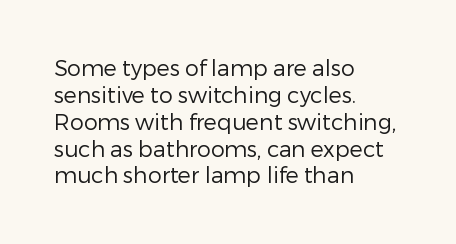
The image shows 22 px text type, upright; set left-aligned, line spacing 1.22x, normal letter spacing, not underlined.
